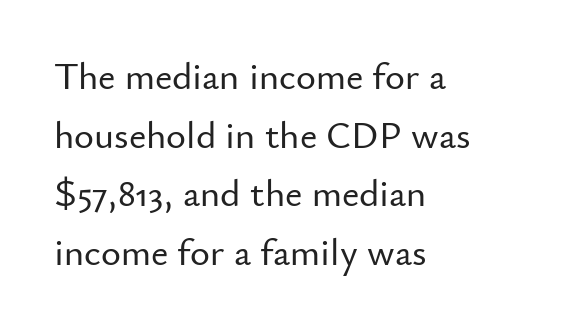
The image shows 38 px sans-serif type, upright; set left-aligned, normal line spacing (1.54x), normal letter spacing, not underlined; low stroke contrast and a small x-height.
